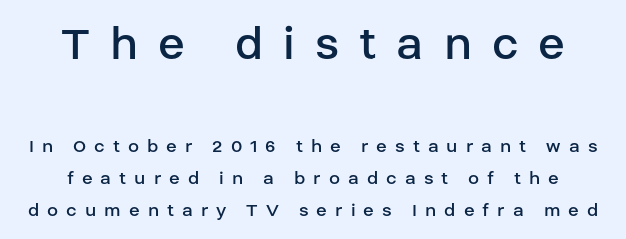
{"serif": "no", "italic": "no", "bold": "no", "weight": "regular", "width": "normal", "stroke_contrast": "low", "x_height": "large", "monospaced": "no", "underline": "no", "align": "center", "line_spacing": "normal", "line_spacing_ratio": 1.59, "letter_spacing": "wide", "letter_spacing_em": 0.4, "larger_block": "first", "size_ratio": 2.5, "glyph_px": 50}
